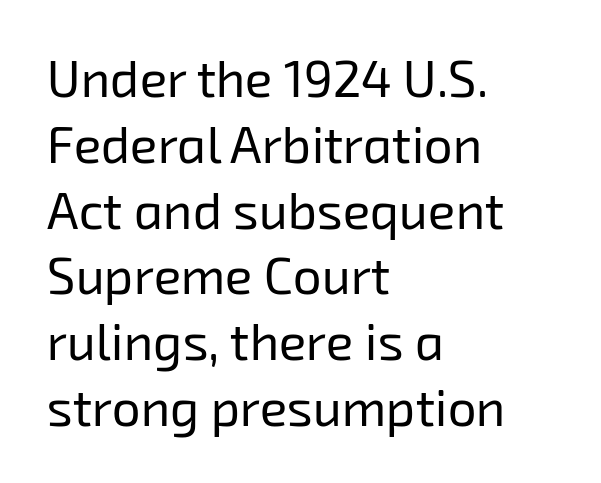
Q: Is the text bold? A: No.
Q: Is the typeface a serif or a sans-serif typeface? A: Sans-serif.
Q: Is the text underlined? A: No.
Q: How is the paragraph aligned? A: Left-aligned.
Q: Is the spacing between letters normal or unusually wide? A: Normal.
Q: Is the spacing between lines tight, normal or loose? A: Normal.
Q: Width (condensed, normal, or wide)? A: Normal.
Q: Stroke contrast? A: Low.
Q: x-height? A: Medium.
Q: Monospaced? A: No.
